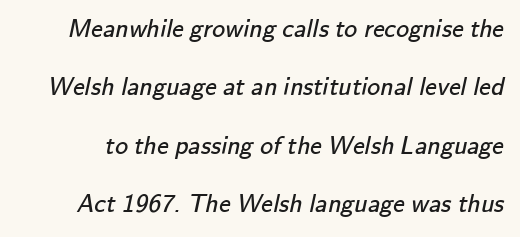
The rendering uses a large line-height, opening up the rows. A typesetter would call this zero additional tracking. Descenders are the only things crossing below the line. Unbolded letterforms with no extra heft.
